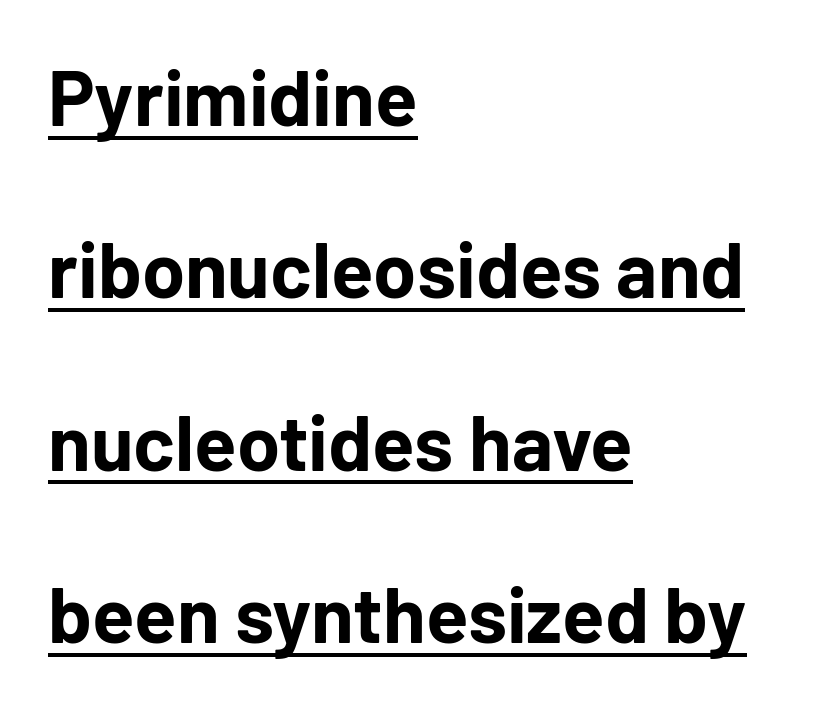
The image shows 78 px bold sans-serif type, upright; set left-aligned, loose line spacing (2.21x), normal letter spacing, underlined; low stroke contrast and a medium x-height.
